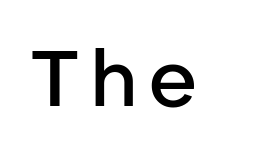
The image shows 78 px semibold sans-serif type, upright; set not underlined; low stroke contrast and a medium x-height.
